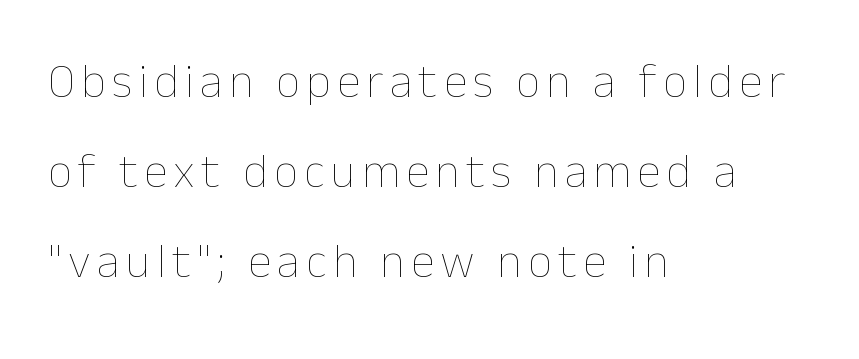
Q: Is the text bold? A: No.
Q: Is the text italic (slanted)? A: No, it is upright.
Q: Is the text underlined? A: No.
Q: How is the paragraph aligned? A: Left-aligned.
Q: Width (condensed, normal, or wide)? A: Normal.
Q: Stroke contrast? A: Low.
Q: x-height? A: Medium.
Q: Monospaced? A: No.
